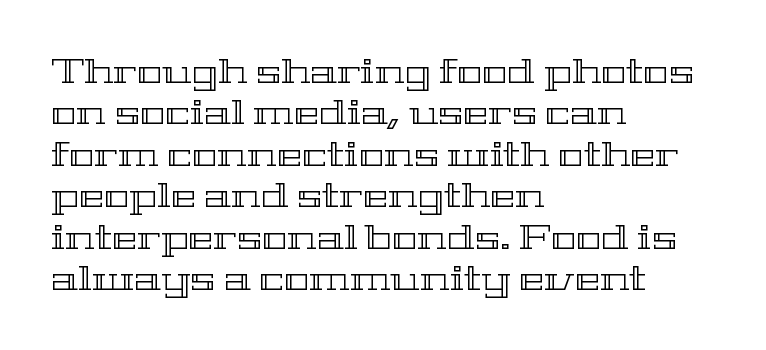
The image shows 34 px wide type, upright; set left-aligned, line spacing 1.22x, normal letter spacing, not underlined; a medium x-height.
